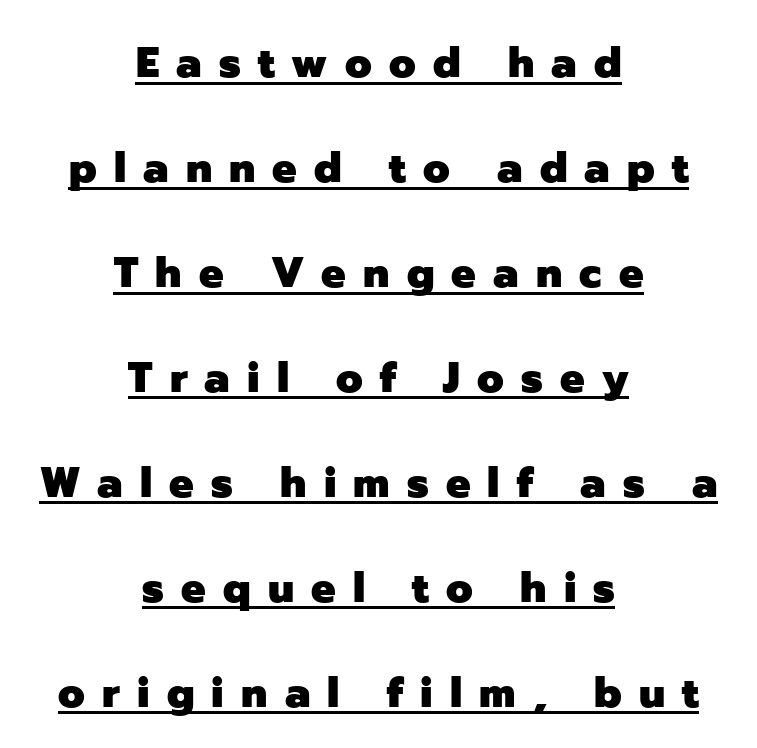
These lines are composed in type without serifs. In terms of letterspacing, this is a distinctly airy, spread setting. These characters rest on top of a visible drawn line. The space between consecutive lines is lavish. A student would call this center alignment; a typographer would say set centered.
